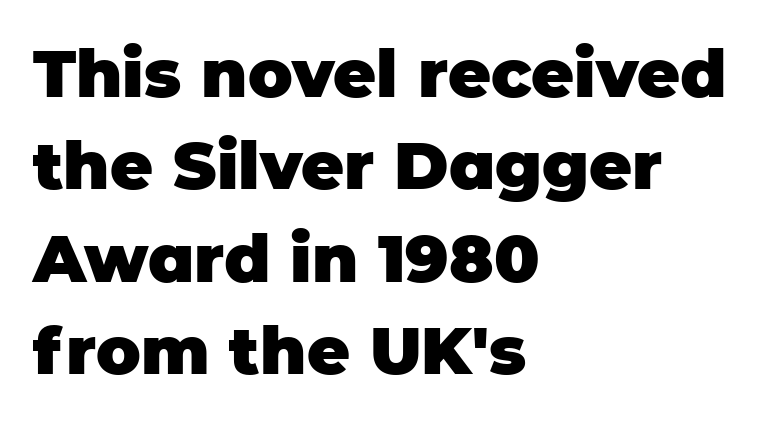
The image shows 66 px heavy sans-serif type, upright; set left-aligned, normal line spacing (1.4x), normal letter spacing, not underlined; low stroke contrast and a large x-height.
